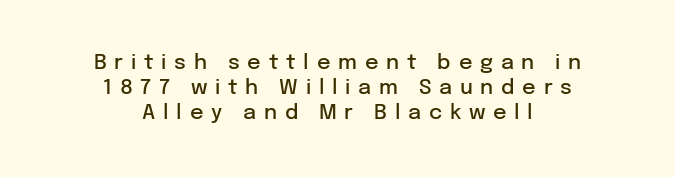
Honestly, there is no underline to notice here at all. Notice how the passage keeps no hard edge, just a central spine. Look at the tracking — it's clearly loosened, letters drifting apart. Set as a demibold, roughly 600 on the weight scale.
